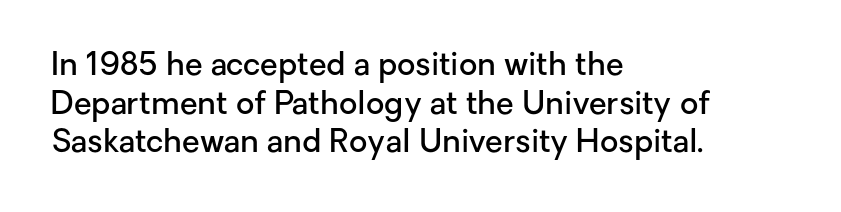
Q: Is the text bold? A: Semi-bold.
Q: Is the text italic (slanted)? A: No, it is upright.
Q: Is the typeface a serif or a sans-serif typeface? A: Sans-serif.
Q: Is the text underlined? A: No.
Q: How is the paragraph aligned? A: Left-aligned.
Q: Is the spacing between letters normal or unusually wide? A: Normal.
Q: Width (condensed, normal, or wide)? A: Normal.
Q: Stroke contrast? A: Low.
Q: x-height? A: Medium.
Q: Monospaced? A: No.
